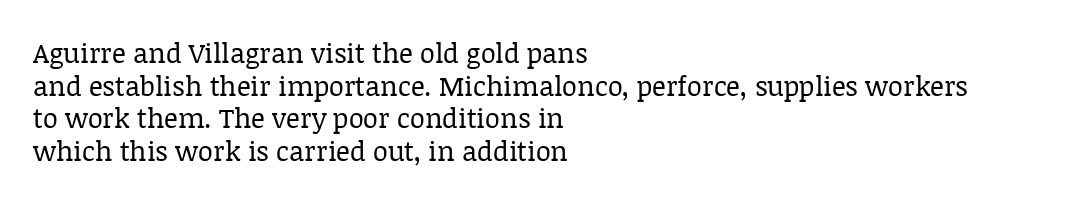
What stands out about the letter spacing? Nothing — it is the standard amount. This is not heavy type; no bold has been used. Just letters on the line, the space beneath them empty. Notice how the stems are strictly vertical — no italics here. This rendering uses left alignment, leaving the right contour irregular.
